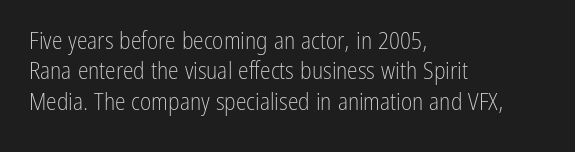
The type sits square on the baseline with zero lean. Only glyphs here, with clear space below each row. This sample is left-justified, so line endings fall wherever the words run out. Nothing unusual about the tracking: characters are spaced as the font intends. No extra ink here — the face is not bold.
